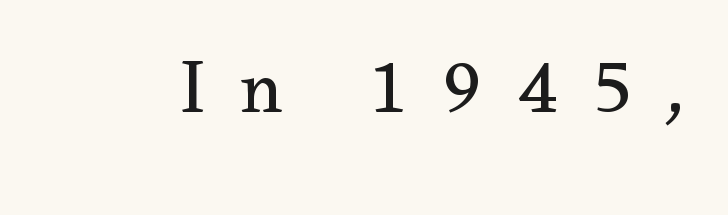
Think of a printed novel: that variable character pitch is what you see here. Compared with typical body copy, the letter spacing here is much looser. The strip under each line holds only bare page. Regarding serifs, this sample has them. Italic: no, the glyphs are upright roman. No letter is thick-stroked: the sample isn't bold.
